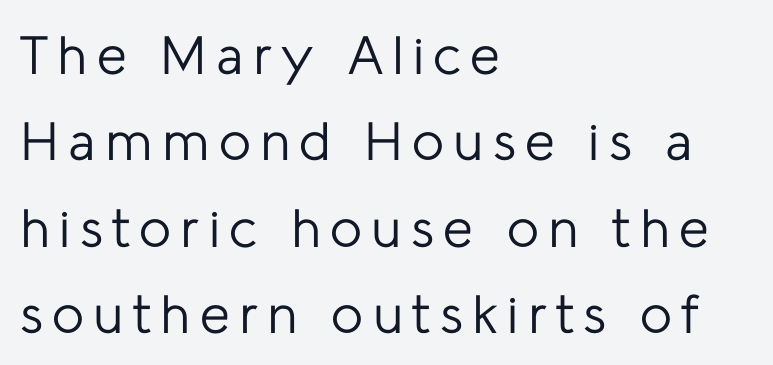
The image shows 54 px regular-weight sans-serif type, upright; set left-aligned, normal line spacing (1.6x), not underlined; low stroke contrast and a medium x-height.
